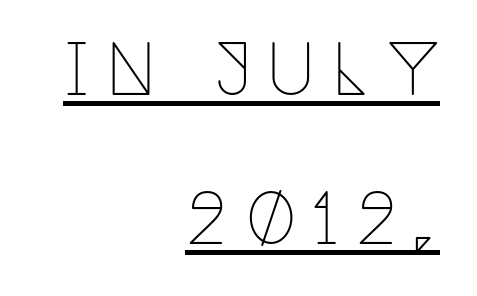
{"serif": "yes", "italic": "no", "bold": "no", "weight": "thin", "width": "condensed", "stroke_contrast": "low", "x_height": "large", "monospaced": "no", "underline": "yes", "align": "right", "line_spacing": "loose", "line_spacing_ratio": 2.16, "letter_spacing": "wide", "letter_spacing_em": 0.23, "glyph_px": 69}
